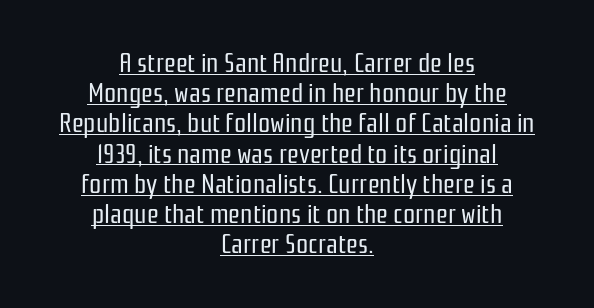
The image shows 27 px text type, upright; set centered, tight line spacing (1.12x), normal letter spacing, underlined.
